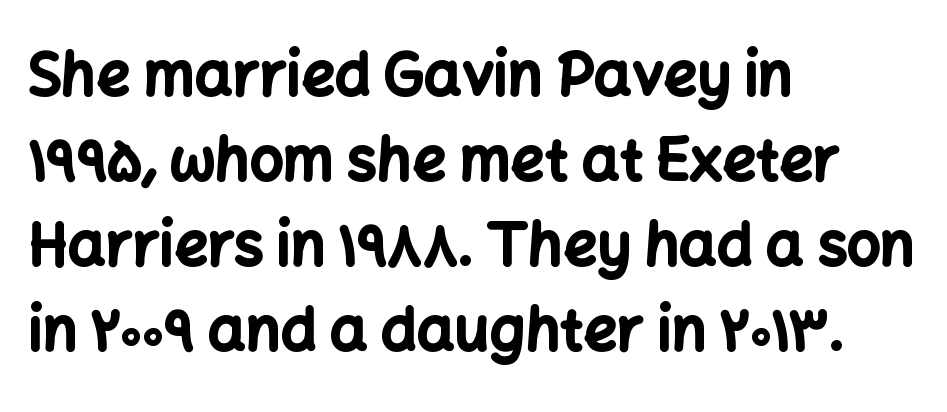
Line starts are locked; line ends wander. Only glyphs here, with clear space below each row. Do the characters align in a grid? No, the font is proportional. The gaps between neighbouring characters are ordinary and unremarkable.
